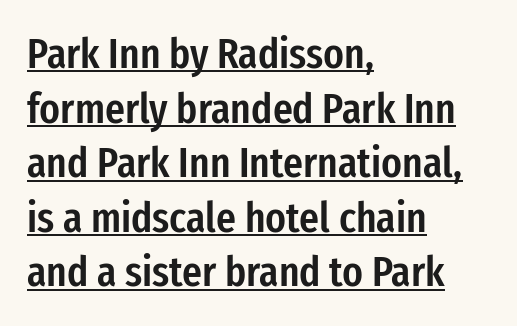
The lettering stays uniformly vertical, giving the passage a roman look. The paragraph has a hard left edge and a soft right edge. Reading down the column, the eye jumps a familiar distance to each next line. In designer terms, the underline attribute is active on this setting. Honestly, the letter spacing is just normal — you wouldn't notice it.
